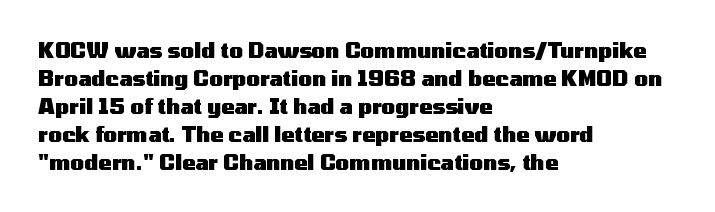
The image shows 20 px bold type, upright; set left-aligned, normal line spacing (1.4x), normal letter spacing, not underlined.
